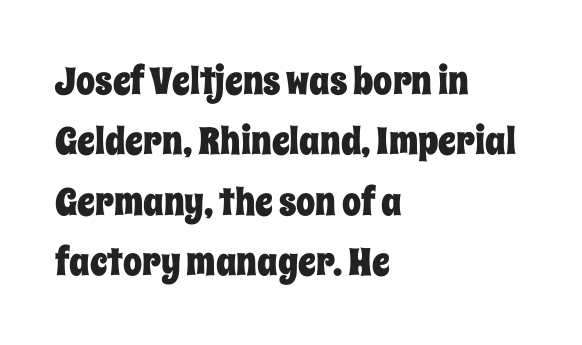
The image shows 38 px condensed type, upright; set left-aligned, normal line spacing (1.59x), normal letter spacing, not underlined; low stroke contrast and a large x-height.
